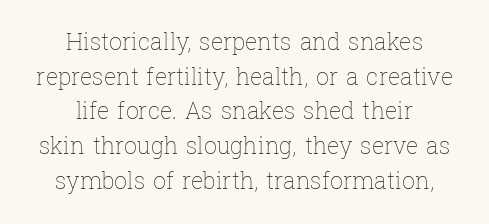
{"italic": "no", "bold": "no", "underline": "no", "align": "center", "line_spacing": "normal", "line_spacing_ratio": 1.51, "letter_spacing": "normal", "letter_spacing_em": 0.0, "glyph_px": 23}
